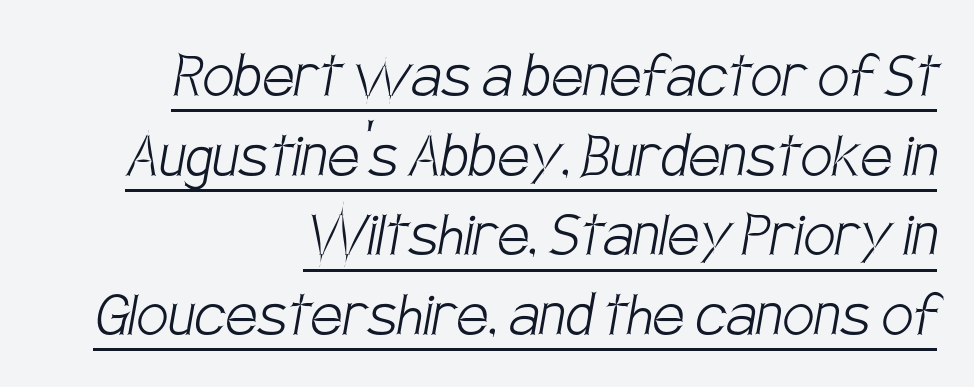
The image shows 71 px light, condensed sans-serif type; set right-aligned, tight line spacing (1.12x), normal letter spacing, underlined; low stroke contrast and a large x-height.
